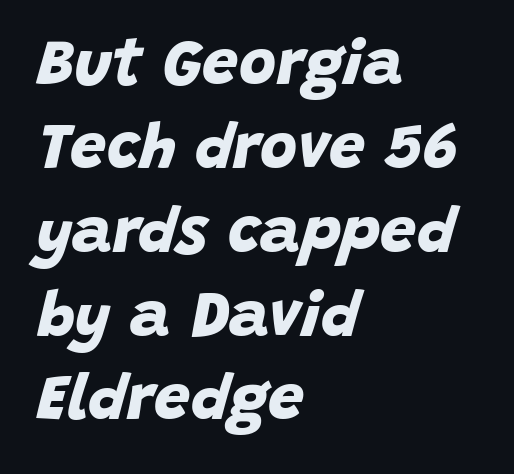
The image shows 64 px bold sans-serif type; set left-aligned, normal line spacing (1.31x), normal letter spacing, not underlined; low stroke contrast and a large x-height.
